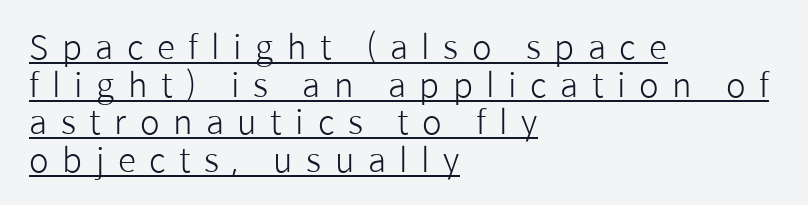
The image shows 33 px light sans-serif type, upright; set left-aligned, tight line spacing (1.14x), unusually wide letter spacing (+0.41 em), underlined; low stroke contrast and a medium x-height.
